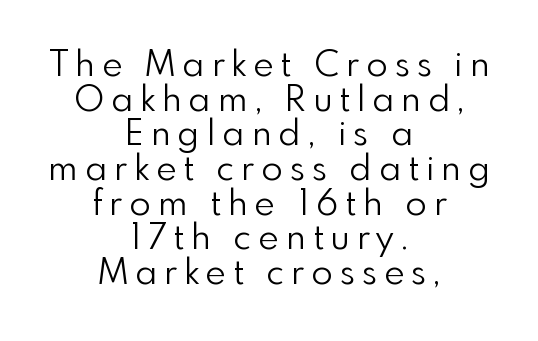
Q: Is the text bold? A: No.
Q: Is the text italic (slanted)? A: No, it is upright.
Q: Is the typeface a serif or a sans-serif typeface? A: Sans-serif.
Q: Is the text underlined? A: No.
Q: How is the paragraph aligned? A: Centered.
Q: Is the spacing between letters normal or unusually wide? A: Unusually wide.
Q: Is the spacing between lines tight, normal or loose? A: Tight.
Q: Width (condensed, normal, or wide)? A: Normal.
Q: Stroke contrast? A: Low.
Q: x-height? A: Small.
Q: Monospaced? A: No.
